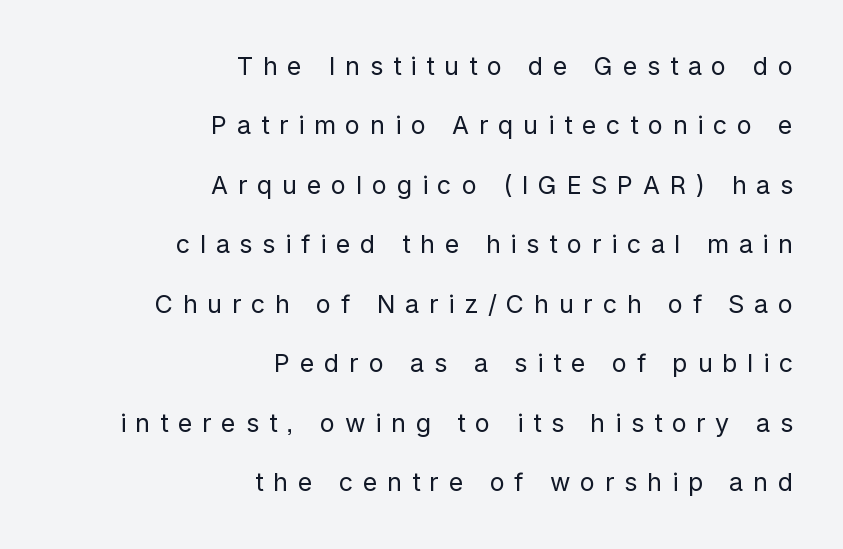
{"italic": "no", "bold": "no", "underline": "no", "align": "right", "line_spacing": "loose", "line_spacing_ratio": 2.38, "letter_spacing": "wide", "letter_spacing_em": 0.39, "glyph_px": 25}
